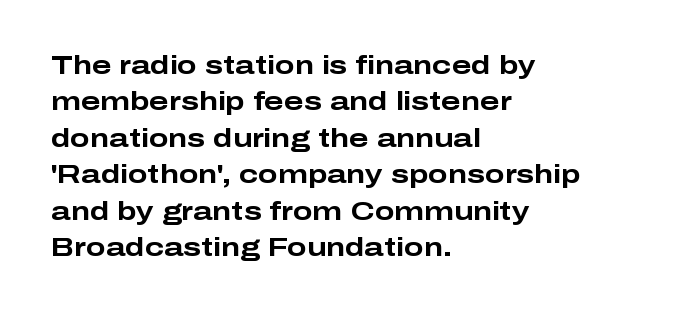
{"italic": "no", "bold": "yes", "underline": "no", "align": "left", "line_spacing": "normal", "line_spacing_ratio": 1.4, "letter_spacing": "normal", "letter_spacing_em": 0.0, "glyph_px": 26}
